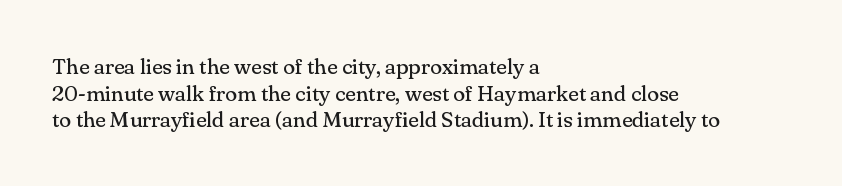
The face used here is rendered with its standard letterfit. The rag falls on the right side of this text block. The typeface has the unassuming heft of standard copy or less. Italic: no, the glyphs are upright roman.
